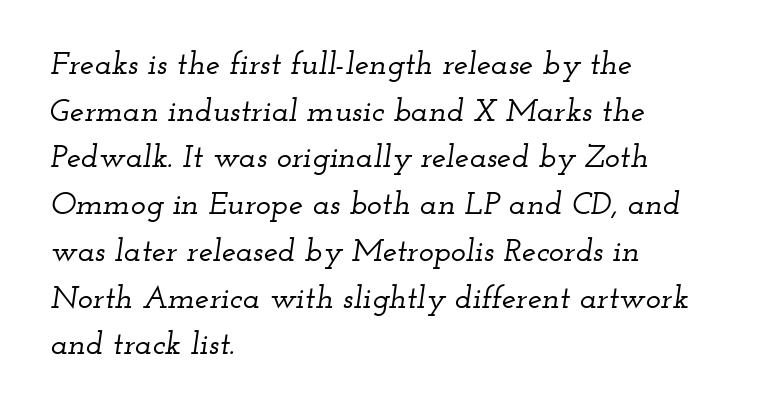
{"serif": "yes", "italic": "yes", "lean": "right", "slant_degrees": 12, "width": "wide", "stroke_contrast": "low", "x_height": "small", "monospaced": "no", "underline": "no", "align": "left", "line_spacing": "normal", "line_spacing_ratio": 1.46, "letter_spacing": "normal", "letter_spacing_em": 0.0, "glyph_px": 32}
